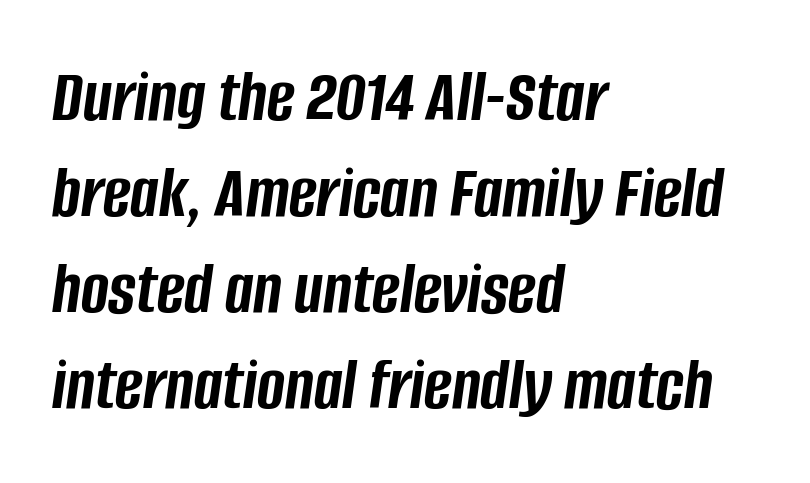
The image shows 75 px semibold, condensed type, italic (leaning right); set left-aligned, normal line spacing (1.28x), normal letter spacing, not underlined; low stroke contrast and a large x-height.
